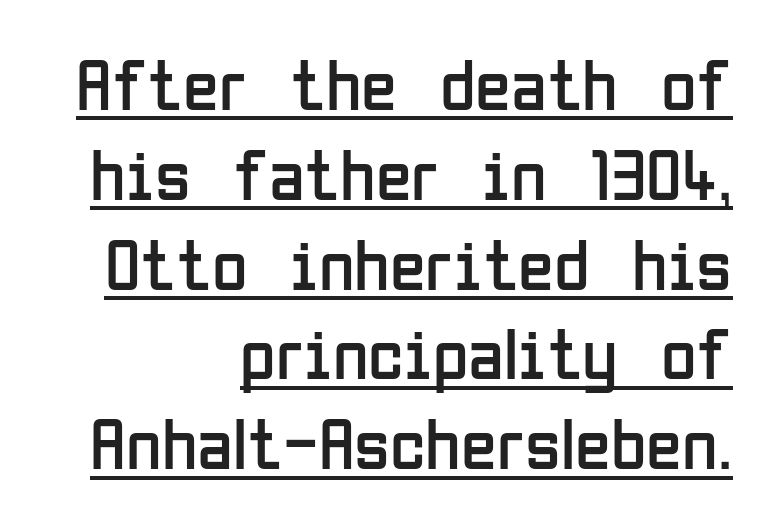
{"serif": "no", "italic": "no", "bold": "no", "weight": "regular", "width": "condensed", "stroke_contrast": "low", "x_height": "medium", "monospaced": "no", "underline": "yes", "align": "right", "line_spacing_ratio": 1.23, "letter_spacing": "normal", "letter_spacing_em": 0.0, "glyph_px": 73}
